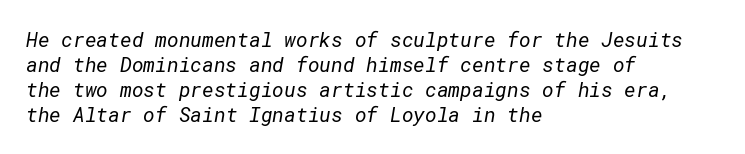
The image shows 20 px text type; set left-aligned, normal line spacing (1.25x), normal letter spacing, not underlined.
